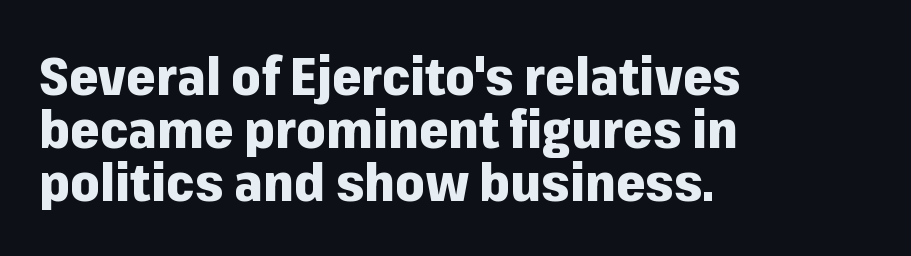
Q: Is the text bold? A: Yes.
Q: Is the text italic (slanted)? A: No, it is upright.
Q: Is the typeface a serif or a sans-serif typeface? A: Sans-serif.
Q: Is the text underlined? A: No.
Q: How is the paragraph aligned? A: Left-aligned.
Q: Is the spacing between letters normal or unusually wide? A: Normal.
Q: Is the spacing between lines tight, normal or loose? A: Tight.
Q: Width (condensed, normal, or wide)? A: Normal.
Q: Stroke contrast? A: Low.
Q: x-height? A: Medium.
Q: Monospaced? A: No.
